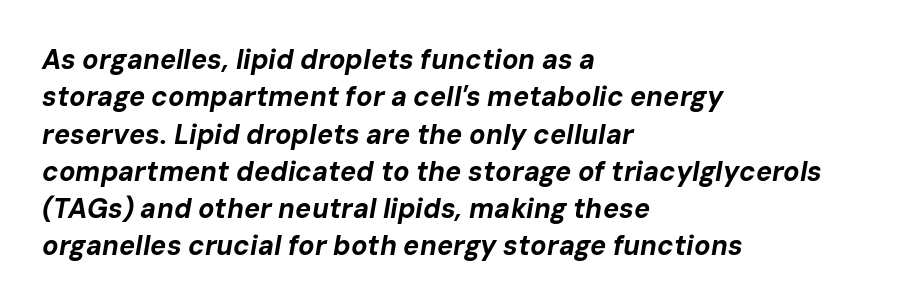
Q: Is the text bold? A: Yes.
Q: Is the text italic (slanted)? A: Yes, it leans right by about 10 degrees.
Q: Is the text underlined? A: No.
Q: How is the paragraph aligned? A: Left-aligned.
Q: Is the spacing between letters normal or unusually wide? A: Normal.
Q: Is the spacing between lines tight, normal or loose? A: Normal.
